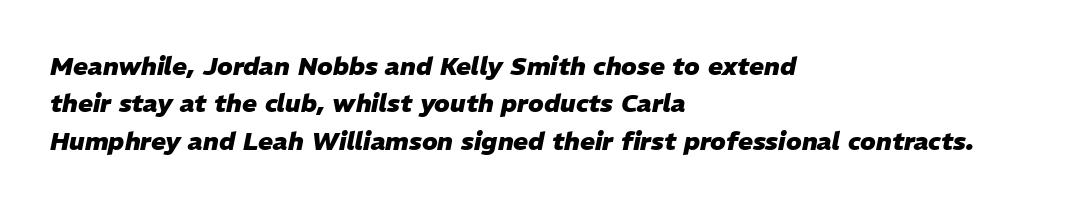
Q: Is the text bold? A: Yes.
Q: Is the text italic (slanted)? A: Yes, it leans right by about 11 degrees.
Q: Is the text underlined? A: No.
Q: How is the paragraph aligned? A: Left-aligned.
Q: Is the spacing between letters normal or unusually wide? A: Normal.
Q: Is the spacing between lines tight, normal or loose? A: Normal.
